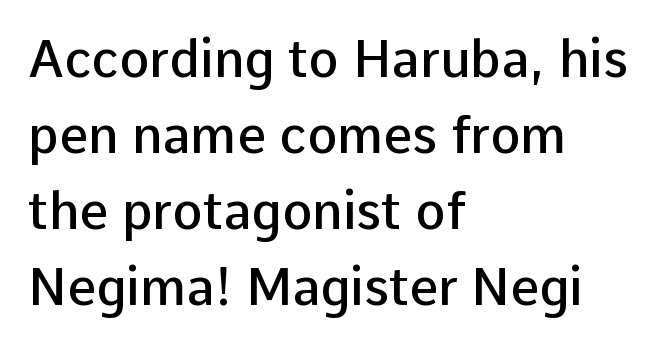
{"serif": "no", "italic": "no", "bold": "semi", "weight": "semibold", "width": "normal", "stroke_contrast": "low", "x_height": "medium", "monospaced": "no", "underline": "no", "align": "left", "line_spacing": "normal", "line_spacing_ratio": 1.49, "letter_spacing": "normal", "letter_spacing_em": 0.0, "glyph_px": 51}
